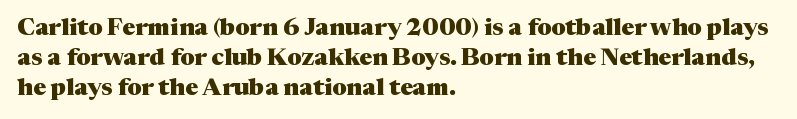
{"italic": "no", "bold": "yes", "underline": "no", "align": "left", "line_spacing": "normal", "line_spacing_ratio": 1.25, "letter_spacing": "normal", "letter_spacing_em": 0.0, "glyph_px": 24}
